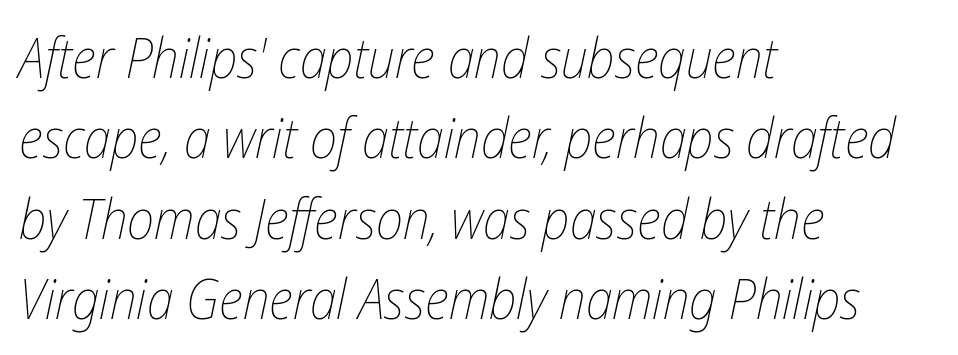
Q: Is the text bold? A: No.
Q: Is the text italic (slanted)? A: Yes, it leans right by about 12 degrees.
Q: Is the text underlined? A: No.
Q: How is the paragraph aligned? A: Left-aligned.
Q: Is the spacing between letters normal or unusually wide? A: Normal.
Q: Is the spacing between lines tight, normal or loose? A: Normal.
Q: Width (condensed, normal, or wide)? A: Condensed.
Q: Stroke contrast? A: Low.
Q: x-height? A: Medium.
Q: Monospaced? A: No.
